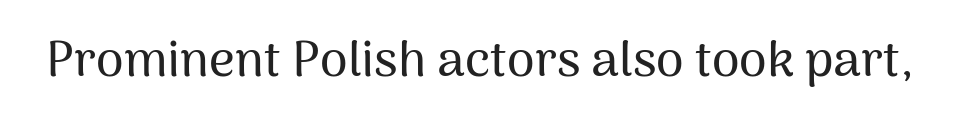
The image shows 50 px sans-serif type, upright; set normal letter spacing, not underlined; medium stroke contrast and a medium x-height.
